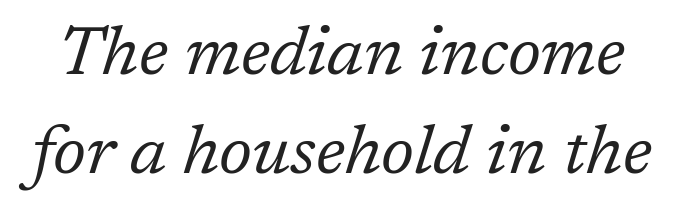
No word sits above an underline. The passage shown is typed in a proportional face where columns would drift. This sample uses plain, unmodified letter spacing. These lines are composed in type with serifs.
